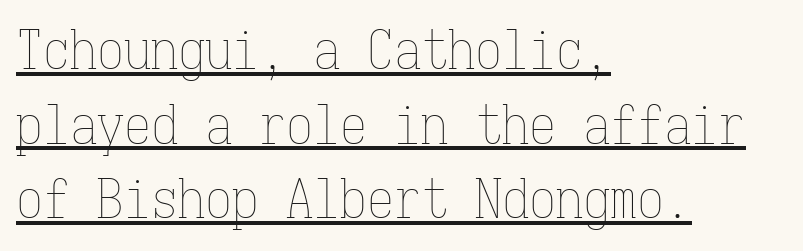
{"italic": "no", "bold": "no", "weight": "thin", "width": "condensed", "stroke_contrast": "low", "x_height": "medium", "monospaced": "yes", "underline": "yes", "align": "left", "line_spacing": "normal", "line_spacing_ratio": 1.38, "letter_spacing": "normal", "letter_spacing_em": 0.0, "glyph_px": 54}
